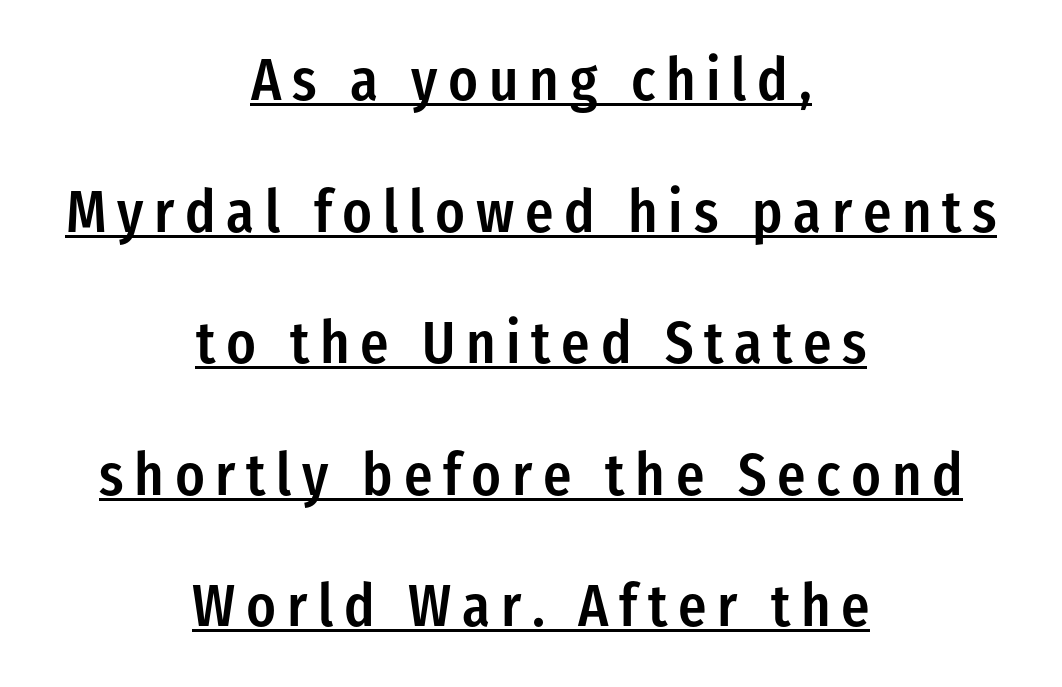
This is the regular roman posture of the typeface. Classification — sans serif. Emphasis is given by a line drawn under the lettering. The leading is generous, giving the passage an open texture. Is this a fixed-width face? No — the glyphs have proportional, varying widths. Where is the straight margin? There isn't one; the lines are centered.
